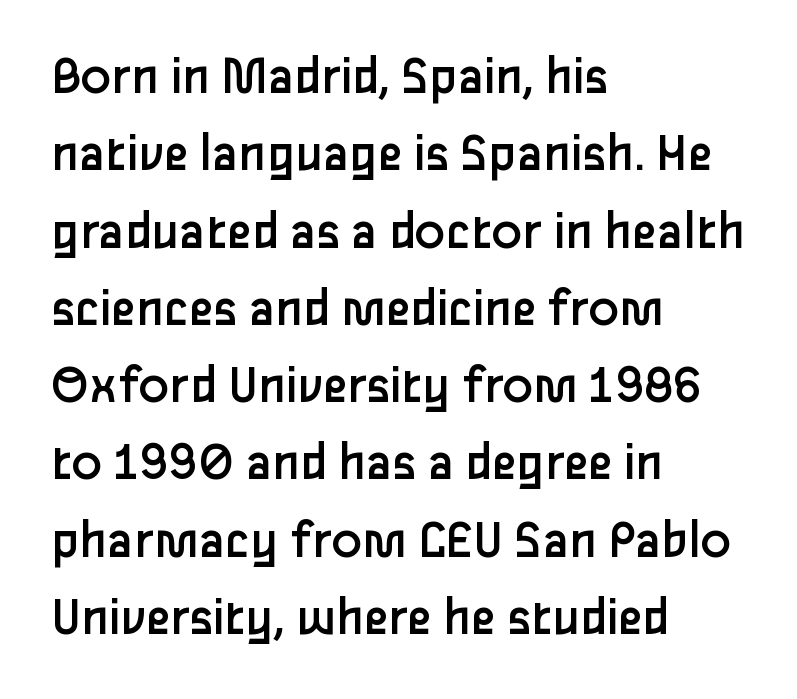
The image shows 56 px regular-weight sans-serif type, upright; set left-aligned, normal line spacing (1.38x), normal letter spacing, not underlined; low stroke contrast and a medium x-height.
